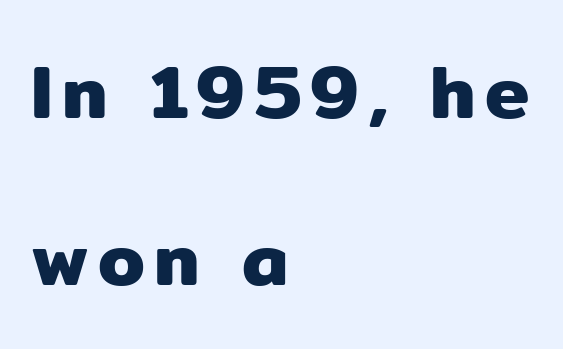
Q: Is the text italic (slanted)? A: No, it is upright.
Q: Is the typeface a serif or a sans-serif typeface? A: Sans-serif.
Q: Is the text underlined? A: No.
Q: How is the paragraph aligned? A: Left-aligned.
Q: Is the spacing between lines tight, normal or loose? A: Loose.
Q: Width (condensed, normal, or wide)? A: Normal.
Q: Stroke contrast? A: Low.
Q: x-height? A: Medium.
Q: Monospaced? A: No.
